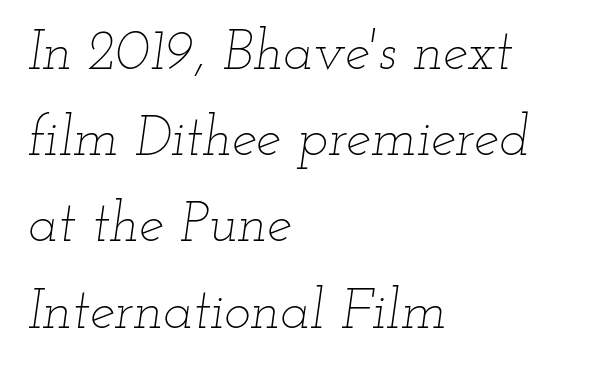
{"italic": "yes", "lean": "right", "slant_degrees": 12, "bold": "no", "weight": "thin", "width": "wide", "stroke_contrast": "low", "x_height": "small", "monospaced": "no", "underline": "no", "align": "left", "line_spacing": "normal", "line_spacing_ratio": 1.54, "letter_spacing": "normal", "letter_spacing_em": 0.0, "glyph_px": 56}
